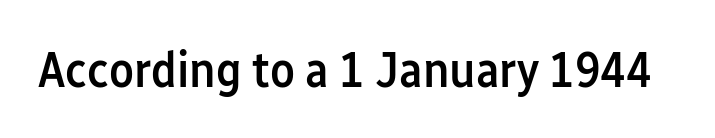
Q: Is the text bold? A: Semi-bold.
Q: Is the text italic (slanted)? A: No, it is upright.
Q: Is the typeface a serif or a sans-serif typeface? A: Sans-serif.
Q: Is the text underlined? A: No.
Q: Is the spacing between letters normal or unusually wide? A: Normal.
Q: Width (condensed, normal, or wide)? A: Condensed.
Q: Stroke contrast? A: Low.
Q: x-height? A: Medium.
Q: Monospaced? A: No.
